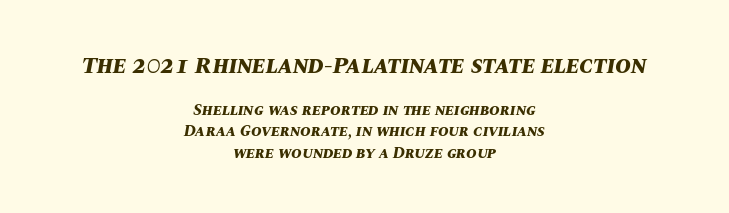
Large over small — that's the arrangement of the two blocks here. The letters are bold, with thick, heavy strokes. Short note: letters normally spaced. Each row of text sits above clean, open space.
